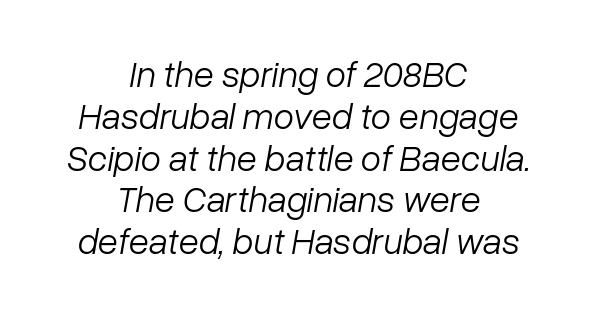
Style check: oblique. How would I describe the line gaps? Narrow and economical. Varying glyph widths throughout — classic text-font behaviour. The rag falls on both sides of this text block equally. Is the letter spacing exaggerated? No — it looks like the ordinary default.
